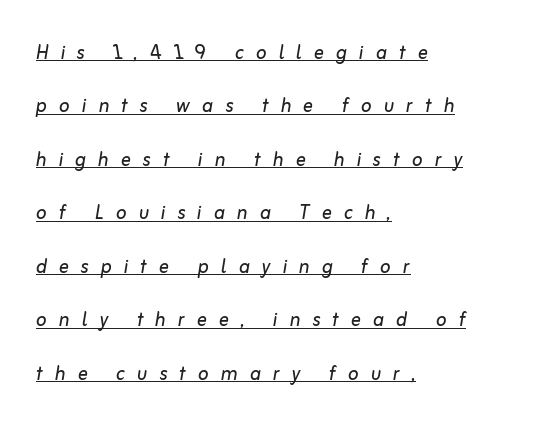
Q: Is the text bold? A: No.
Q: Is the text italic (slanted)? A: Yes, it leans right by about 10 degrees.
Q: Is the text underlined? A: Yes.
Q: How is the paragraph aligned? A: Left-aligned.
Q: Is the spacing between letters normal or unusually wide? A: Unusually wide.
Q: Is the spacing between lines tight, normal or loose? A: Loose.
